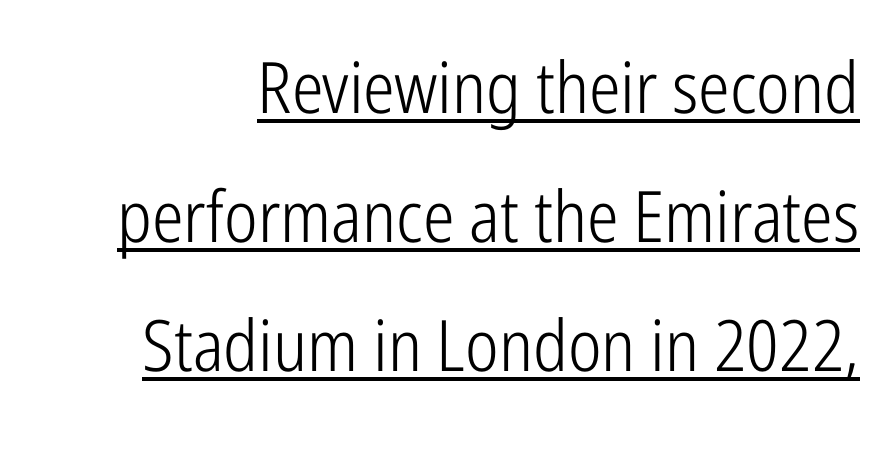
{"serif": "no", "italic": "no", "bold": "no", "weight": "light", "width": "condensed", "stroke_contrast": "low", "x_height": "medium", "monospaced": "no", "underline": "yes", "line_spacing_ratio": 1.82, "letter_spacing": "normal", "letter_spacing_em": 0.0, "glyph_px": 71}
